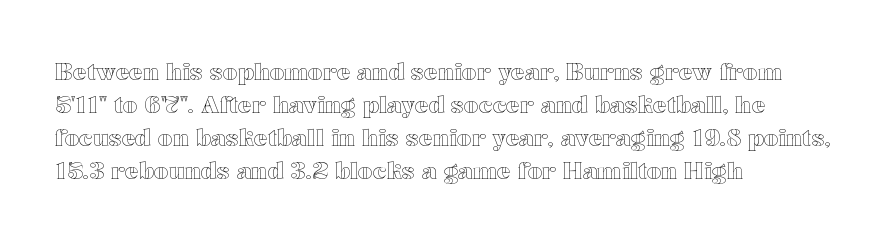
{"italic": "no", "underline": "no", "align": "left", "line_spacing": "normal", "line_spacing_ratio": 1.44, "letter_spacing": "normal", "letter_spacing_em": 0.0, "glyph_px": 23}
